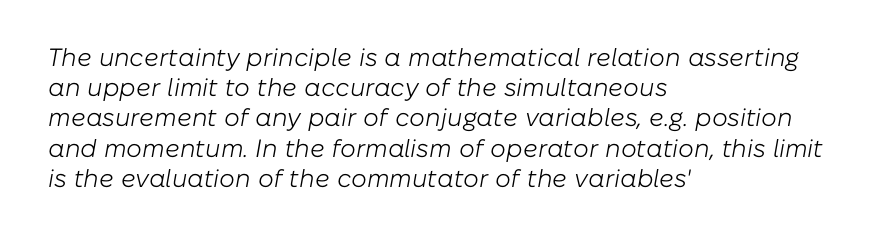
Q: Is the text bold? A: No.
Q: Is the text italic (slanted)? A: Yes, it leans right by about 10 degrees.
Q: Is the text underlined? A: No.
Q: How is the paragraph aligned? A: Left-aligned.
Q: Is the spacing between letters normal or unusually wide? A: Normal.
